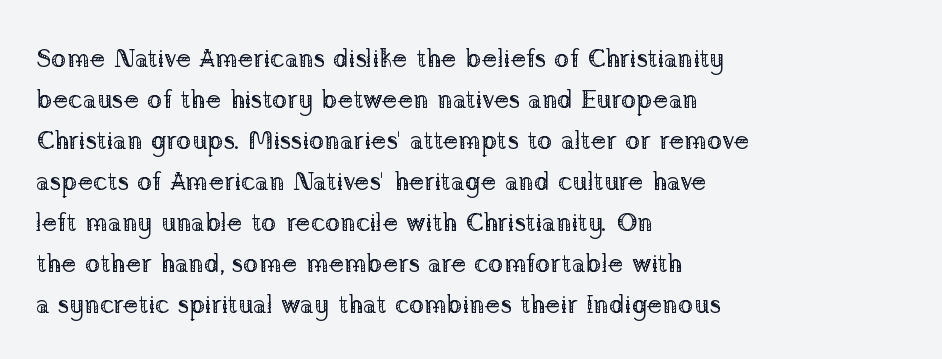
Q: Is the text bold? A: No.
Q: Is the text italic (slanted)? A: No, it is upright.
Q: Is the text underlined? A: No.
Q: How is the paragraph aligned? A: Left-aligned.
Q: Is the spacing between letters normal or unusually wide? A: Normal.
Q: Is the spacing between lines tight, normal or loose? A: Normal.
